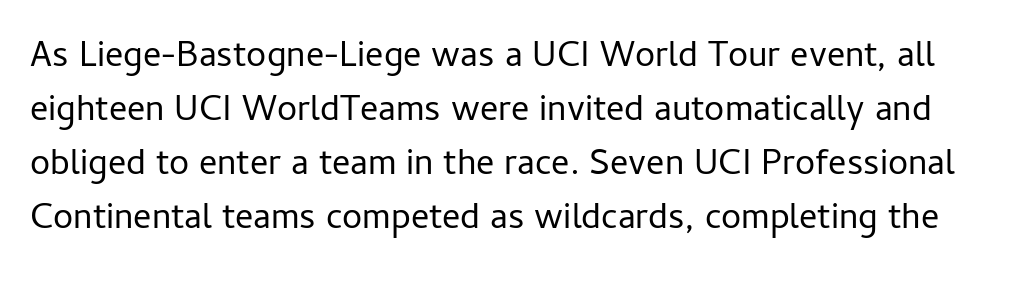
The image shows 36 px regular-weight sans-serif type, upright; set normal line spacing (1.5x), normal letter spacing, not underlined; low stroke contrast and a medium x-height.
